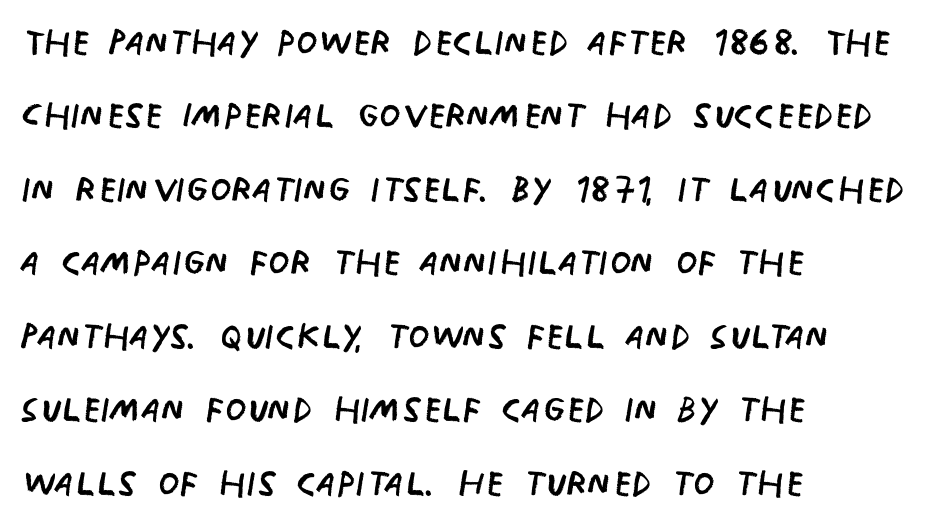
The image shows 49 px regular-weight, condensed sans-serif type; set left-aligned, normal line spacing (1.5x), normal letter spacing, not underlined; low stroke contrast and a large x-height.
